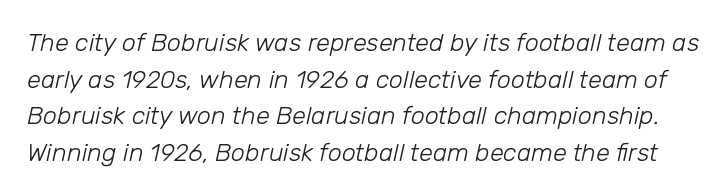
{"italic": "yes", "lean": "right", "slant_degrees": 12, "bold": "no", "underline": "no", "line_spacing": "normal", "line_spacing_ratio": 1.47, "letter_spacing": "normal", "letter_spacing_em": 0.0, "glyph_px": 25}
